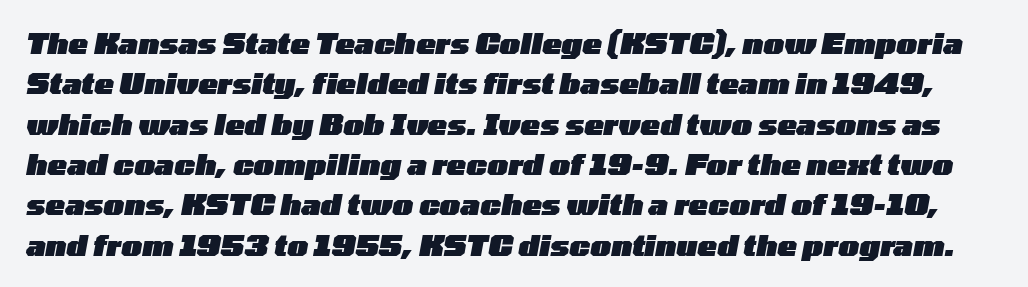
{"italic": "yes", "lean": "right", "slant_degrees": 10, "bold": "yes", "weight": "heavy", "width": "wide", "stroke_contrast": "low", "x_height": "medium", "monospaced": "no", "underline": "no", "line_spacing": "normal", "line_spacing_ratio": 1.39, "letter_spacing": "normal", "letter_spacing_em": 0.0, "glyph_px": 29}
